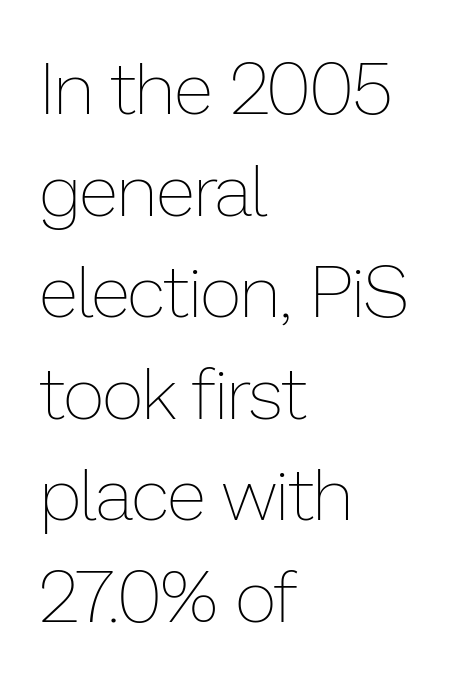
Does extra space separate the letters? No, they use regular spacing. In CSS terms this would be text-align: left. Descenders are the only things crossing below the line. Is this a fixed-width face? No — the glyphs have proportional, varying widths. Each new line begins a customary step beneath the previous one. The typography opts for an upright posture over an oblique one.
